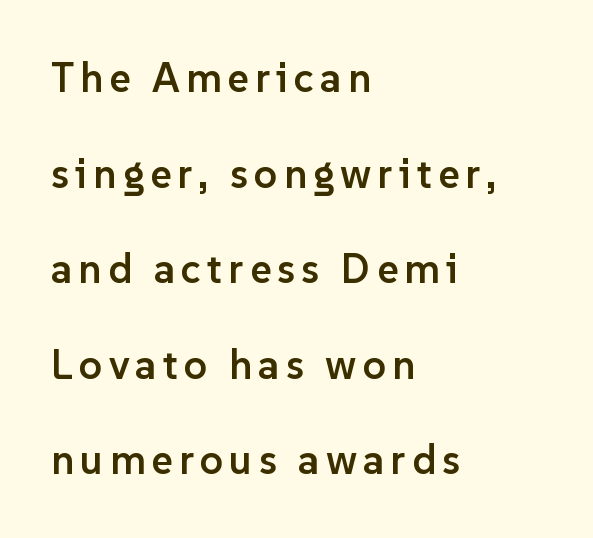
The image shows 41 px semibold sans-serif type, upright; set left-aligned, loose line spacing (2.33x), not underlined; low stroke contrast and a medium x-height.
